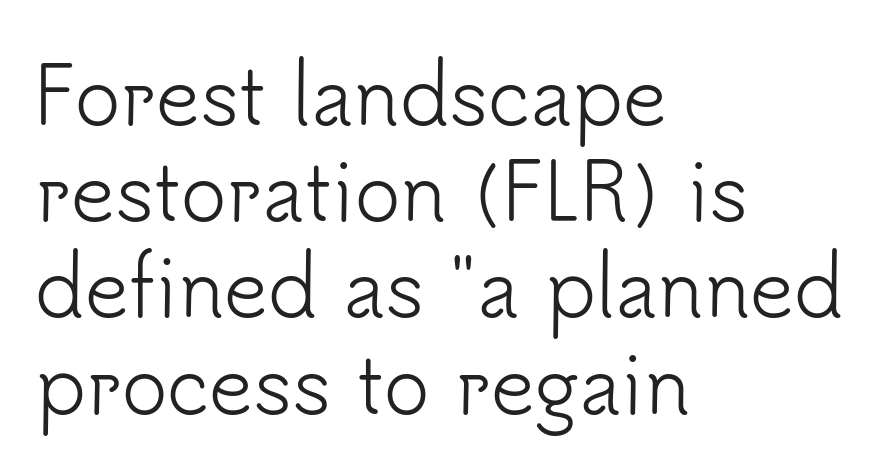
Proportional: the letters do not fall into vertical columns. Has an underline been added? It has not. Posture: straight, roman, zero tilt. The setting favours the left margin, as ordinary paragraphs usually do.
